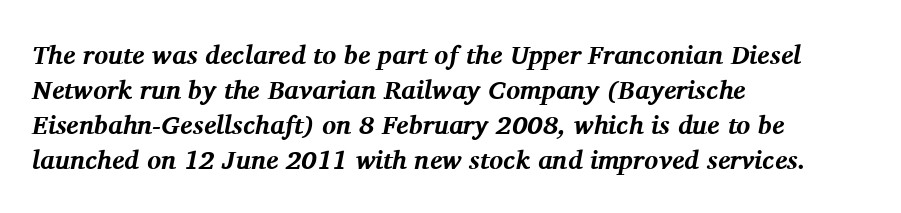
Q: Is the text bold? A: Yes.
Q: Is the text italic (slanted)? A: Yes, it leans right by about 11 degrees.
Q: Is the text underlined? A: No.
Q: How is the paragraph aligned? A: Left-aligned.
Q: Is the spacing between letters normal or unusually wide? A: Normal.
Q: Is the spacing between lines tight, normal or loose? A: Normal.
